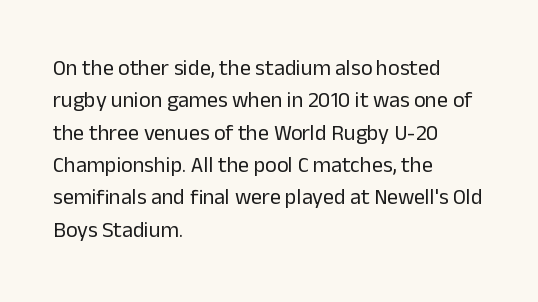
The image shows 22 px text type, upright; set left-aligned, normal line spacing (1.47x), normal letter spacing, not underlined.
